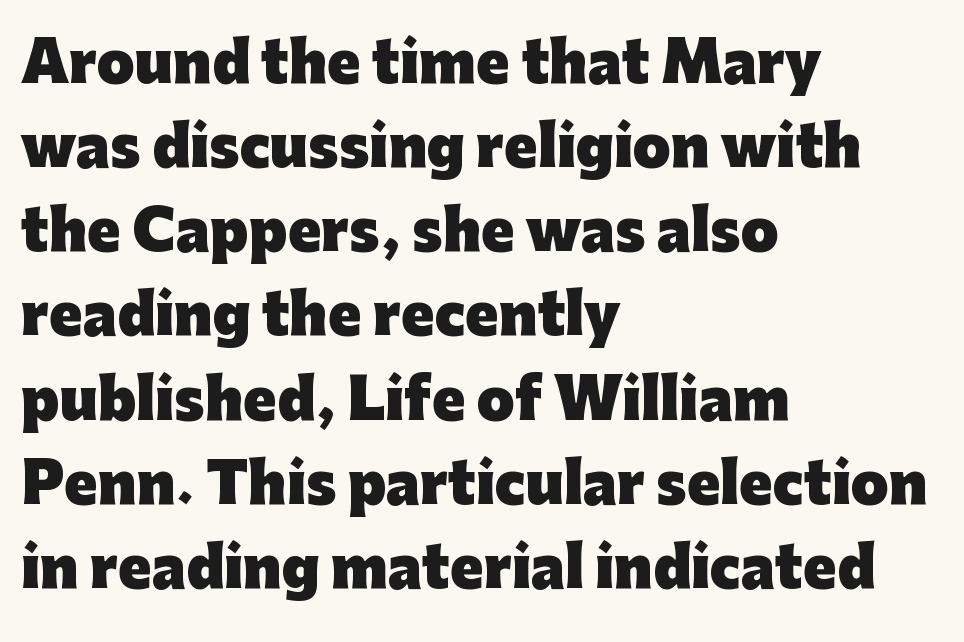
Horizontally, the lines are justified to the leading edge only. Heft: maximum for text — a bold. The words here are not underlined. Think of a printed novel: that variable character pitch is what you see here. Is there much room between lines? A standard amount, neither cramped nor airy. Inter-character spacing is left at the font's built-in metrics.
